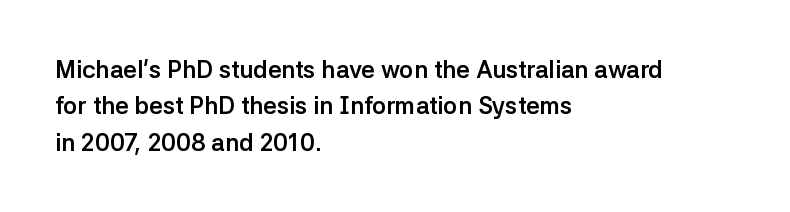
The image shows 24 px bold type, upright; set left-aligned, normal line spacing (1.52x), normal letter spacing, not underlined.
